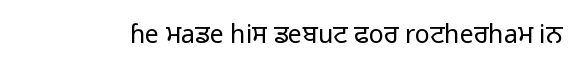
{"italic": "no", "bold": "no", "underline": "no", "letter_spacing": "normal", "letter_spacing_em": 0.0, "glyph_px": 25}
